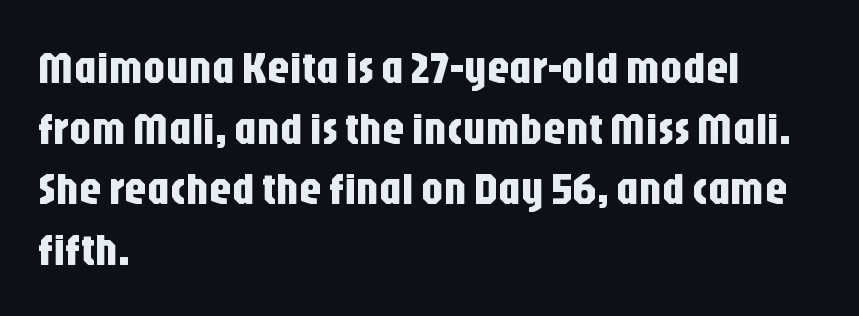
{"serif": "no", "italic": "no", "width": "condensed", "stroke_contrast": "low", "x_height": "large", "monospaced": "no", "underline": "no", "align": "left", "line_spacing": "normal", "line_spacing_ratio": 1.35, "letter_spacing": "normal", "letter_spacing_em": 0.0, "glyph_px": 45}
